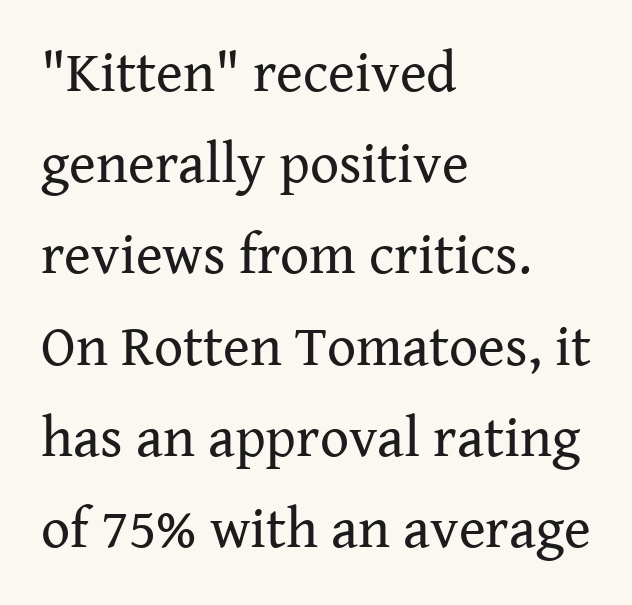
Q: Is the text bold? A: No.
Q: Is the text italic (slanted)? A: No, it is upright.
Q: Is the typeface a serif or a sans-serif typeface? A: Serif.
Q: Is the text underlined? A: No.
Q: How is the paragraph aligned? A: Left-aligned.
Q: Is the spacing between letters normal or unusually wide? A: Normal.
Q: Is the spacing between lines tight, normal or loose? A: Normal.
Q: Width (condensed, normal, or wide)? A: Normal.
Q: Stroke contrast? A: Medium.
Q: x-height? A: Medium.
Q: Monospaced? A: No.
